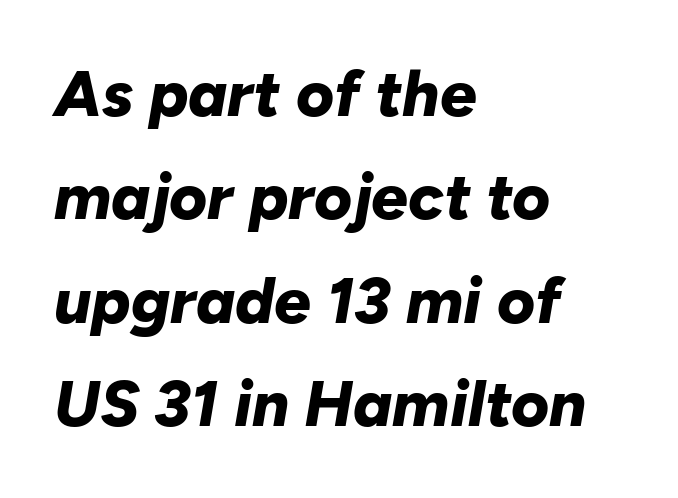
{"italic": "yes", "lean": "right", "slant_degrees": 10, "bold": "yes", "weight": "bold", "width": "normal", "stroke_contrast": "low", "x_height": "medium", "monospaced": "no", "underline": "no", "align": "left", "line_spacing": "normal", "line_spacing_ratio": 1.59, "letter_spacing": "normal", "letter_spacing_em": 0.0, "glyph_px": 65}
